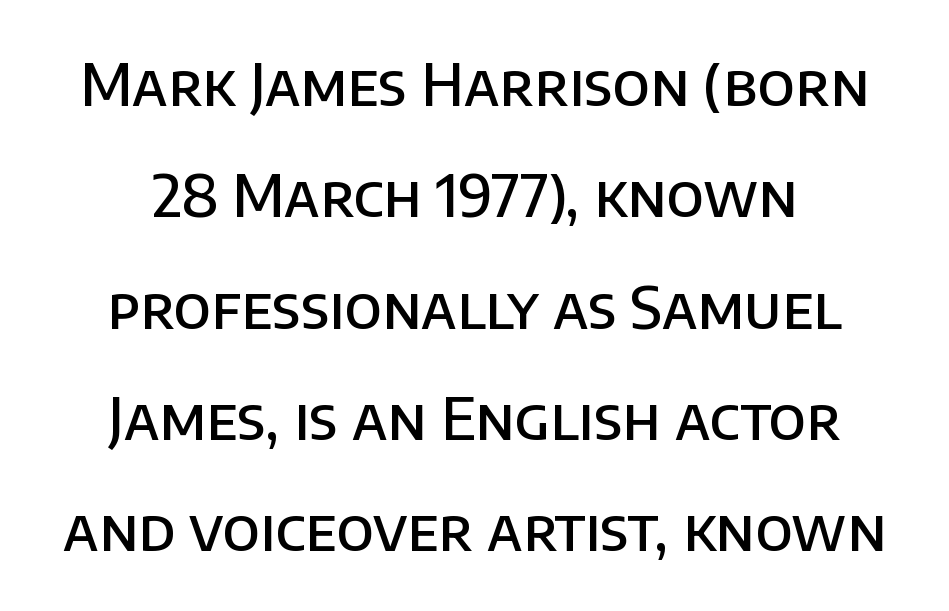
Q: Is the text bold? A: Semi-bold.
Q: Is the text italic (slanted)? A: No, it is upright.
Q: Is the typeface a serif or a sans-serif typeface? A: Sans-serif.
Q: Is the text underlined? A: No.
Q: Is the spacing between letters normal or unusually wide? A: Normal.
Q: Is the spacing between lines tight, normal or loose? A: Loose.
Q: Width (condensed, normal, or wide)? A: Normal.
Q: Stroke contrast? A: Low.
Q: x-height? A: Large.
Q: Monospaced? A: No.
